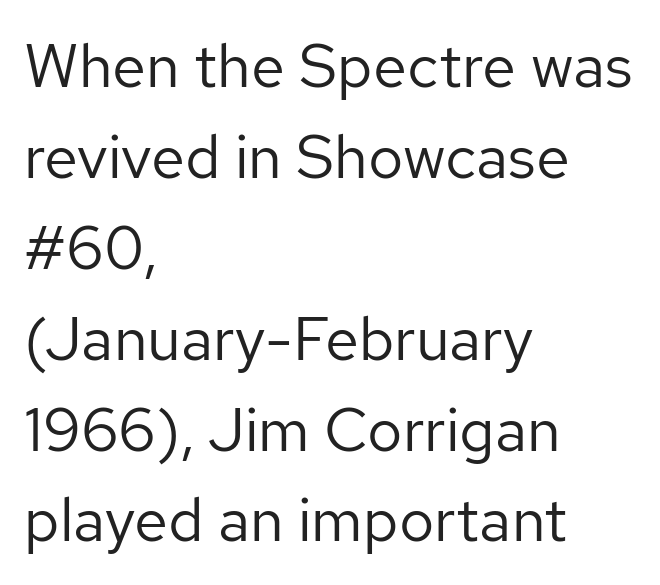
{"serif": "no", "italic": "no", "bold": "no", "weight": "regular", "width": "normal", "stroke_contrast": "low", "x_height": "medium", "monospaced": "no", "underline": "no", "align": "left", "line_spacing": "normal", "line_spacing_ratio": 1.49, "letter_spacing": "normal", "letter_spacing_em": 0.0, "glyph_px": 61}
